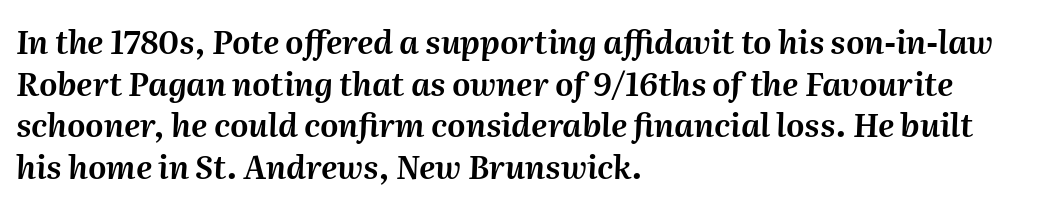
Q: Is the text italic (slanted)? A: Yes, it leans right by about 2 degrees.
Q: Is the text underlined? A: No.
Q: How is the paragraph aligned? A: Left-aligned.
Q: Is the spacing between letters normal or unusually wide? A: Normal.
Q: Is the spacing between lines tight, normal or loose? A: Normal.
Q: Width (condensed, normal, or wide)? A: Normal.
Q: Stroke contrast? A: Medium.
Q: x-height? A: Medium.
Q: Monospaced? A: No.
